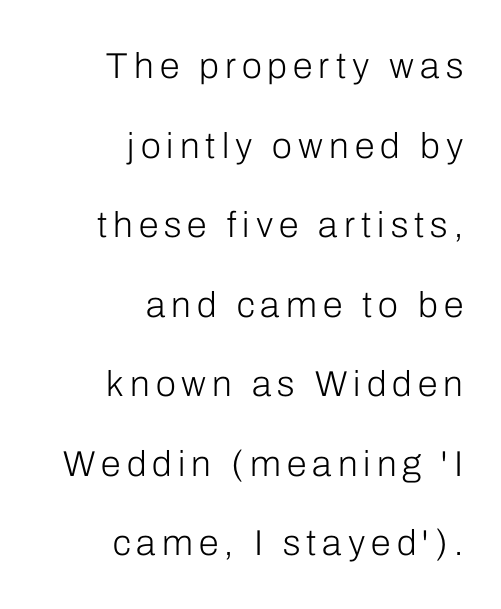
Here the designer chose a conventional face with non-uniform glyph widths. Stroke terminals: plain, sans-serif. Casual observation: everything's shoved over to the right. Ascenders rise straight up at ninety degrees.
